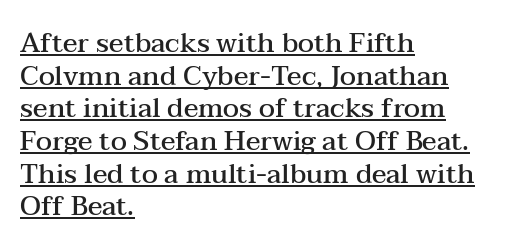
Default kerning and tracking; the words read as compact shapes. Honestly, the underline is the first thing you notice here. In CSS terms this would be text-align: left. Is there any slant? The stems are plumb. Firm but not heavy-handed strokes: this text is semibold.
